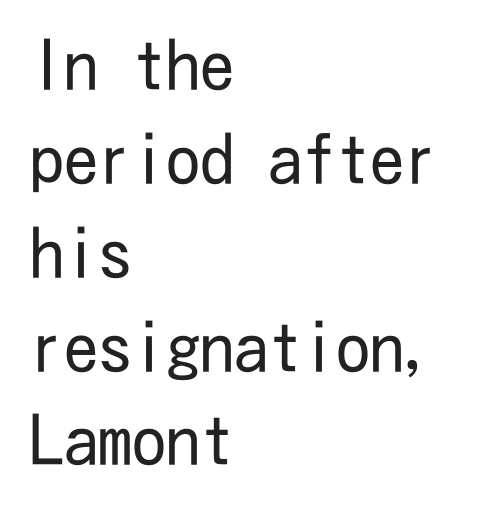
The image shows 68 px regular-weight, condensed sans-serif type, upright; set left-aligned, normal line spacing (1.38x), normal letter spacing, not underlined; low stroke contrast and a medium x-height.
